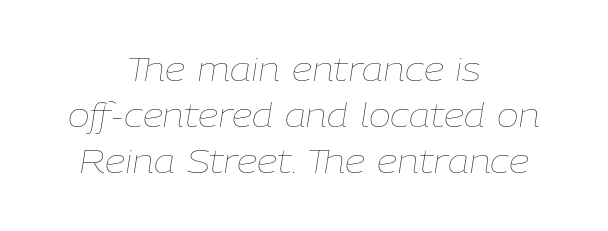
{"italic": "yes", "lean": "right", "slant_degrees": 9, "bold": "no", "weight": "thin", "width": "normal", "stroke_contrast": "low", "x_height": "medium", "monospaced": "no", "underline": "no", "align": "center", "line_spacing": "normal", "line_spacing_ratio": 1.4, "letter_spacing": "normal", "letter_spacing_em": 0.0, "glyph_px": 33}
